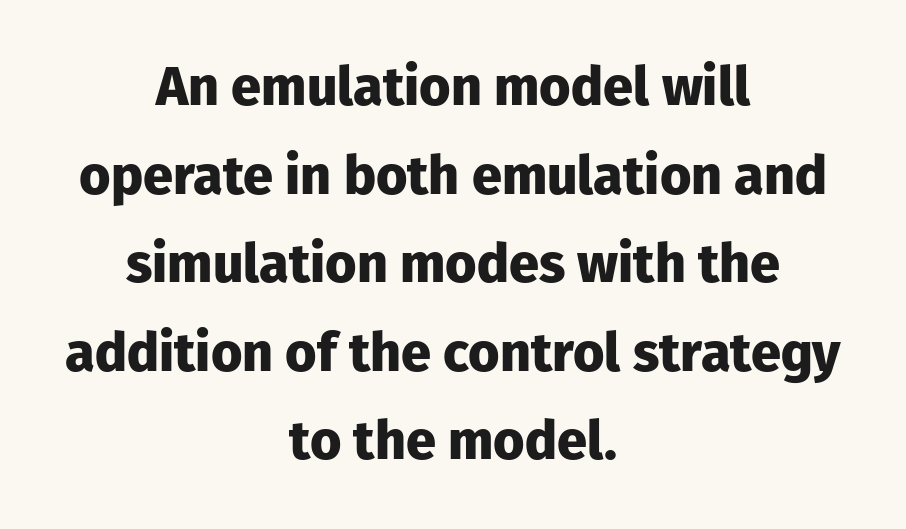
The image shows 54 px heavy sans-serif type, upright; set centered, normal line spacing (1.64x), normal letter spacing, not underlined; low stroke contrast and a medium x-height.
